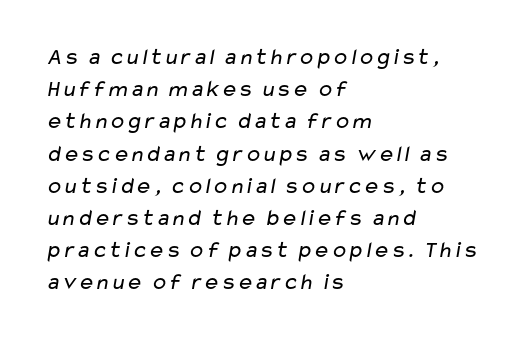
{"bold": "no", "underline": "no", "align": "left", "line_spacing": "normal", "line_spacing_ratio": 1.4, "letter_spacing": "normal", "letter_spacing_em": 0.0, "glyph_px": 23}
